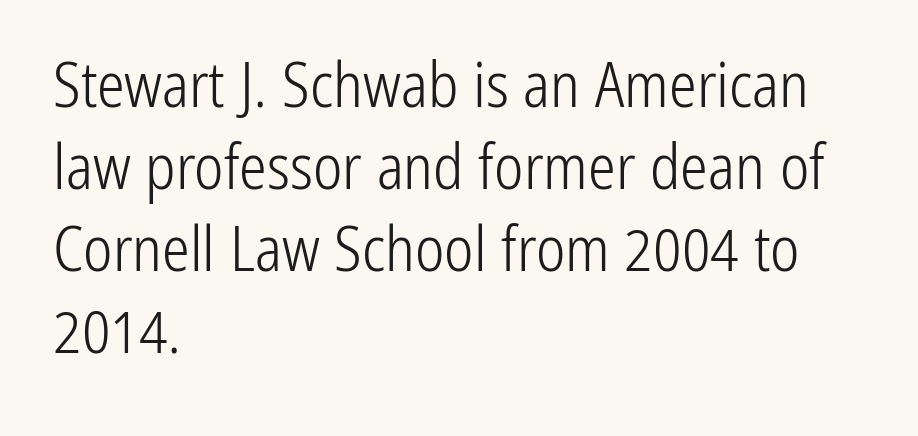
Each new line begins a customary step beneath the previous one. Letter spacing: default. Do the characters align in a grid? No, the font is proportional. Posture: upright roman. No feet cap the strokes, marking this as sans-serif type.
